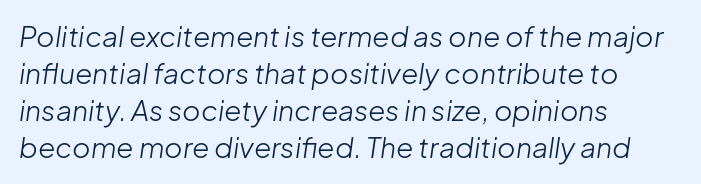
The image shows 28 px light type, italic (leaning right); set left-aligned, normal line spacing (1.32x), normal letter spacing, not underlined; low stroke contrast and a medium x-height.
